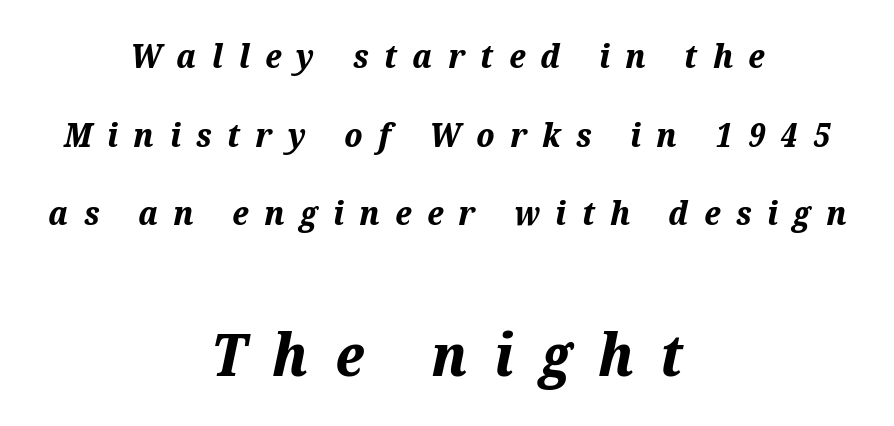
The following chunk of copy outweighs the initial chunk in type size. Looking at the ascenders, they clearly lean. A clean baseline with only descenders dipping below it. The compositor balanced each line on the midline. The leading is generous, giving the passage an open texture. The rendering uses natural spacing where letterforms have individual widths.
